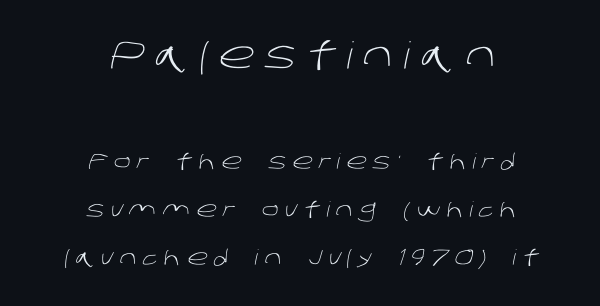
Q: Is the text bold? A: No.
Q: Is the typeface a serif or a sans-serif typeface? A: Sans-serif.
Q: Is the text underlined? A: No.
Q: How is the paragraph aligned? A: Centered.
Q: Is the spacing between letters normal or unusually wide? A: Unusually wide.
Q: Is the spacing between lines tight, normal or loose? A: Loose.
Q: Which block of text is set in a larger size, the first (top) or the second (bottom)? A: The first (top) one.
Q: Width (condensed, normal, or wide)? A: Normal.
Q: Stroke contrast? A: Low.
Q: x-height? A: Large.
Q: Monospaced? A: No.
